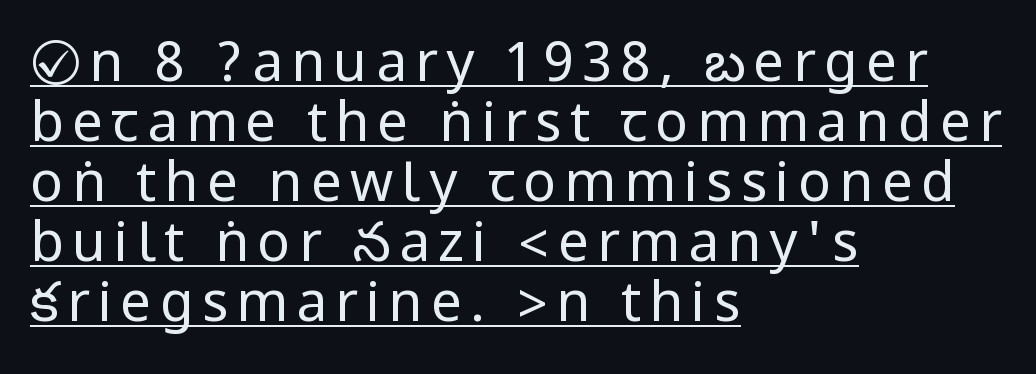
The image shows 55 px regular-weight, condensed sans-serif type, upright; set left-aligned, tight line spacing (1.09x), underlined; low stroke contrast.
